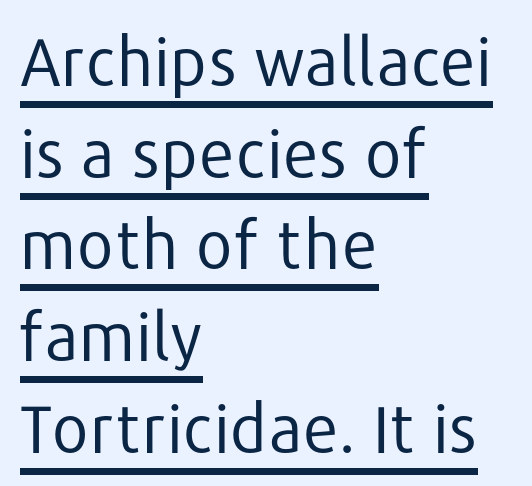
Q: Is the text bold? A: No.
Q: Is the text italic (slanted)? A: No, it is upright.
Q: Is the typeface a serif or a sans-serif typeface? A: Sans-serif.
Q: Is the text underlined? A: Yes.
Q: How is the paragraph aligned? A: Left-aligned.
Q: Is the spacing between letters normal or unusually wide? A: Normal.
Q: Is the spacing between lines tight, normal or loose? A: Normal.
Q: Width (condensed, normal, or wide)? A: Normal.
Q: Stroke contrast? A: Low.
Q: x-height? A: Medium.
Q: Monospaced? A: No.
